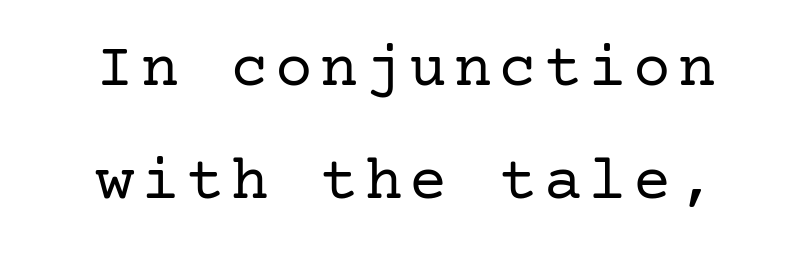
Q: Is the text bold? A: No.
Q: Is the text italic (slanted)? A: No, it is upright.
Q: Is the typeface a serif or a sans-serif typeface? A: Serif.
Q: Is the text underlined? A: No.
Q: How is the paragraph aligned? A: Centered.
Q: Width (condensed, normal, or wide)? A: Normal.
Q: Stroke contrast? A: Low.
Q: x-height? A: Medium.
